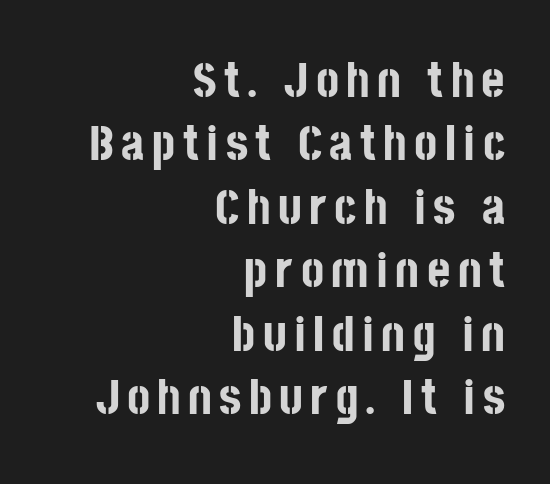
The image shows 50 px bold, condensed sans-serif type, upright; set right-aligned, normal line spacing (1.27x), not underlined; low stroke contrast and a large x-height.
